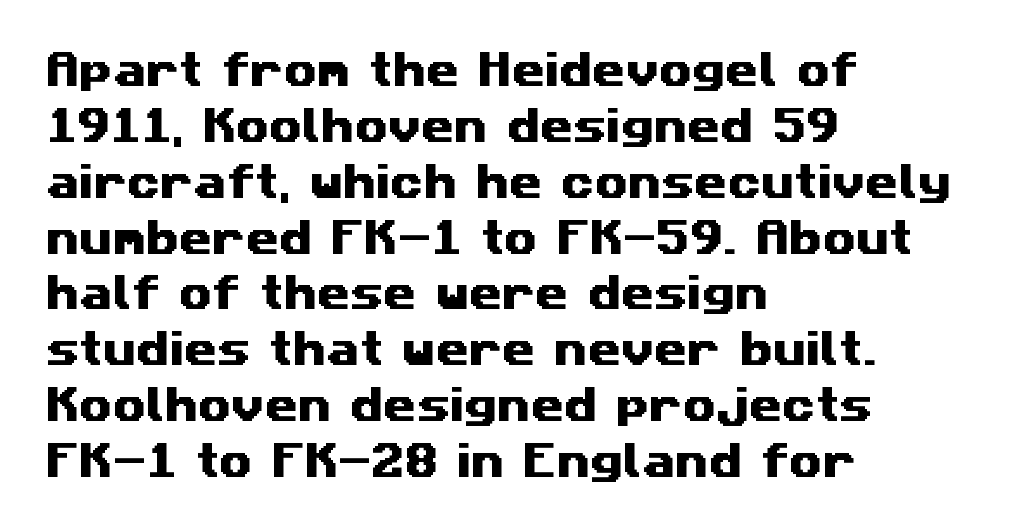
The image shows 38 px wide sans-serif type; set left-aligned, normal line spacing (1.47x), normal letter spacing, not underlined; medium stroke contrast and a medium x-height.
